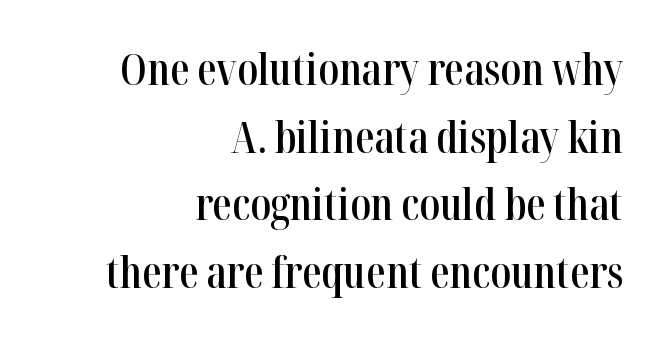
The image shows 43 px semibold, condensed serif type, upright; set right-aligned, normal line spacing (1.57x), normal letter spacing, not underlined; high stroke contrast and a medium x-height.
